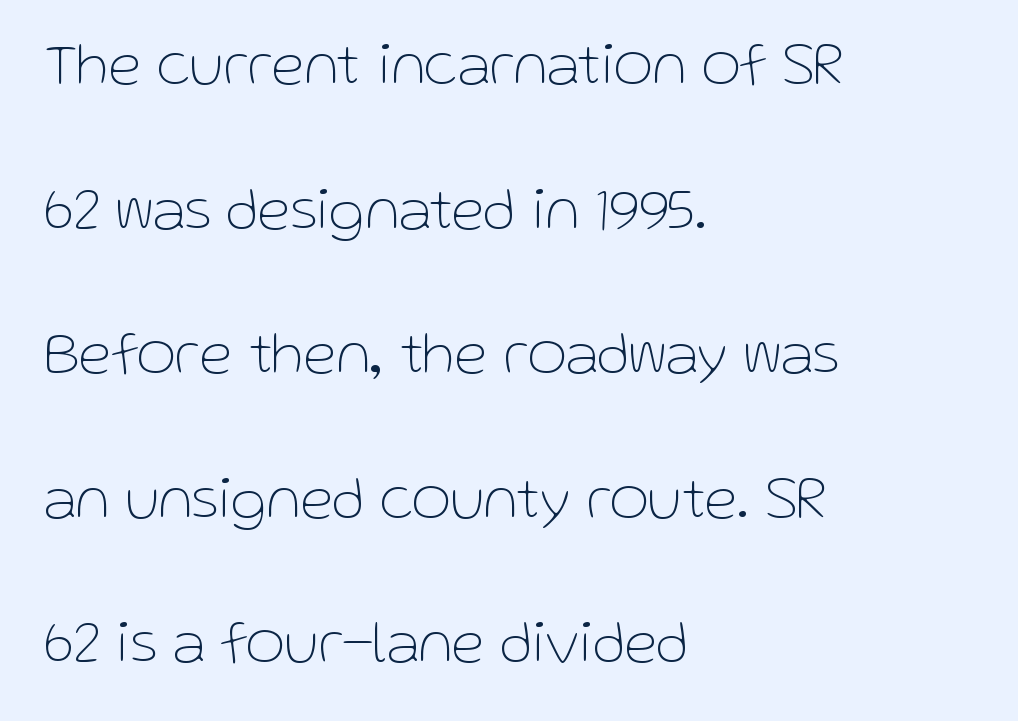
No heavy texture on the line: the type isn't bold. The passage shown is typed in a proportional face where columns would drift. Anything drawn beneath the words? Only blank space. A typesetter would mark this as roman, not italic. In CSS terms this would be text-align: left.
